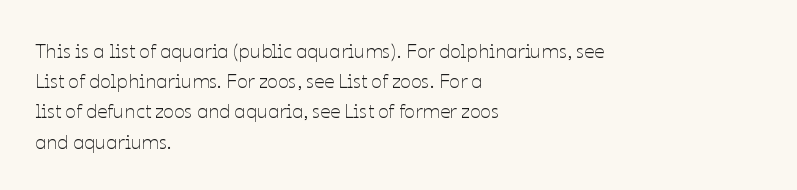
What stands out about the letter spacing? Nothing — it is the standard amount. The axis of the letterforms is exactly vertical. Check the space under the baseline: it is left empty. Evenly set lines give the paragraph a standard silhouette.
